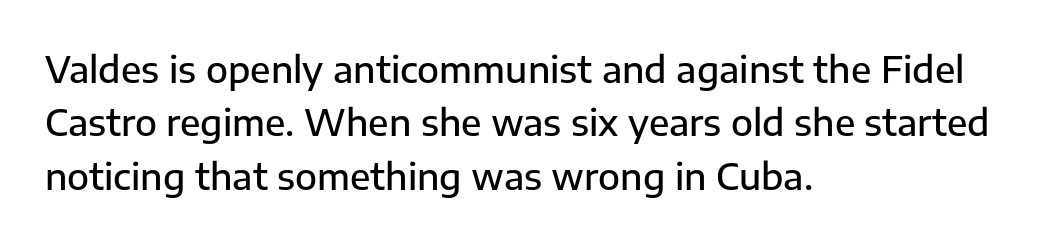
{"serif": "no", "italic": "no", "bold": "semi", "weight": "semibold", "width": "normal", "stroke_contrast": "low", "x_height": "medium", "monospaced": "no", "underline": "no", "align": "left", "line_spacing": "normal", "line_spacing_ratio": 1.48, "letter_spacing": "normal", "letter_spacing_em": 0.0, "glyph_px": 36}
